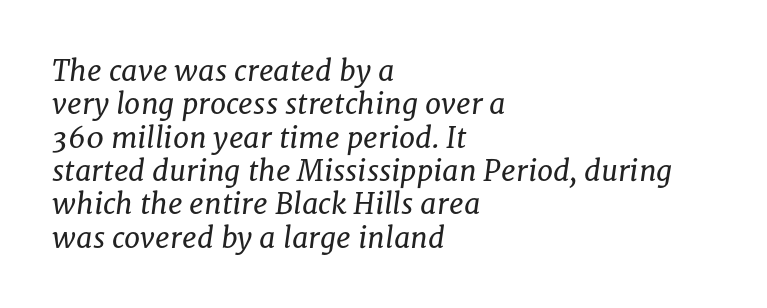
The image shows 29 px regular-weight serif type, italic (leaning right); set left-aligned, tight line spacing (1.15x), normal letter spacing, not underlined; low stroke contrast and a medium x-height.
